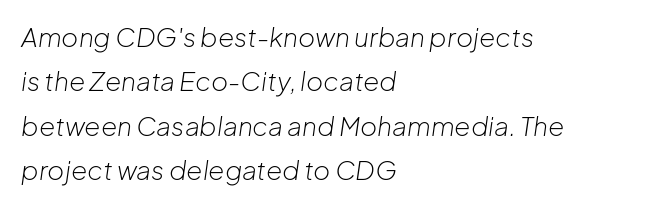
Observe the ordinary spacing: letters are neighbours, not strangers. Emphasis-style slanted type is in use. A student would call this left alignment; a typographer would say flush left, rag right. A bare baseline throughout the passage. Nothing heavy about these letters — not bold at all.
